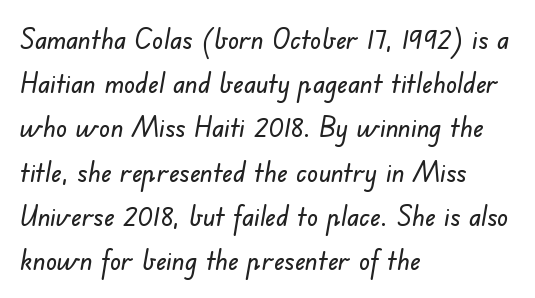
The image shows 28 px sans-serif type; set left-aligned, normal line spacing (1.58x), normal letter spacing, not underlined; low stroke contrast and a small x-height.
